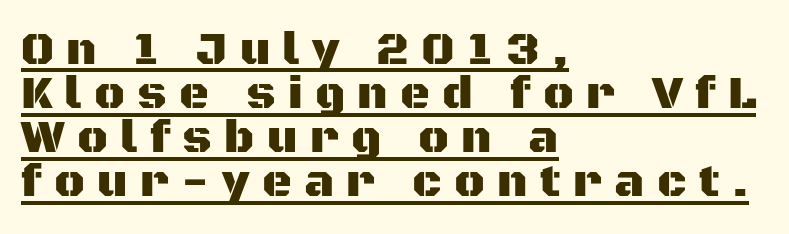
The letters advance in unequal steps, a hallmark of proportional type. Honestly, the rows look squashed on top of each other. Every stem runs plumb, perpendicular to the baseline. There is plenty of visible air inserted between adjacent glyphs.
